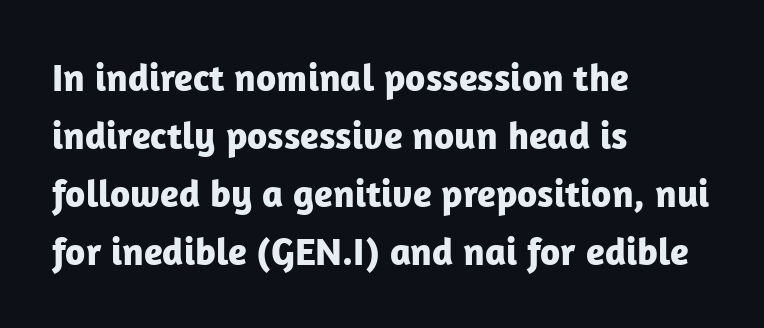
The image shows 39 px bold sans-serif type, upright; set left-aligned, normal line spacing (1.49x), normal letter spacing, not underlined; low stroke contrast and a medium x-height.
